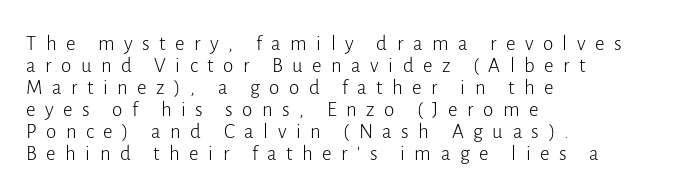
Q: Is the text bold? A: No.
Q: Is the text italic (slanted)? A: No, it is upright.
Q: Is the text underlined? A: No.
Q: How is the paragraph aligned? A: Left-aligned.
Q: Is the spacing between letters normal or unusually wide? A: Unusually wide.
Q: Is the spacing between lines tight, normal or loose? A: Tight.
